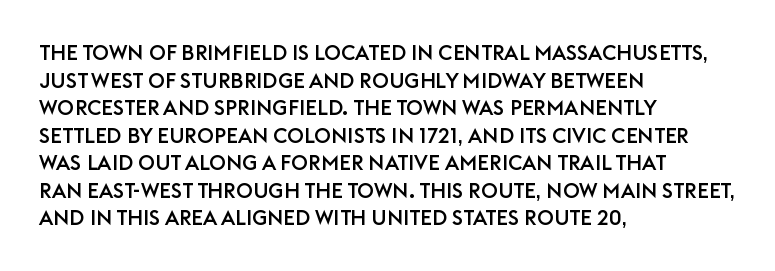
Q: Is the text italic (slanted)? A: No, it is upright.
Q: Is the text underlined? A: No.
Q: How is the paragraph aligned? A: Left-aligned.
Q: Is the spacing between letters normal or unusually wide? A: Normal.
Q: Is the spacing between lines tight, normal or loose? A: Normal.
